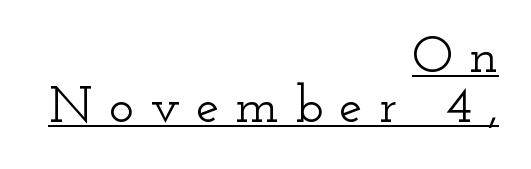
The type is letterspaced generously, with wide tracking. In terms of letterform style, serifs are clearly present. Think of a printed novel: that variable character pitch is what you see here. Tall strokes in this sample are plumb rather than angled.
